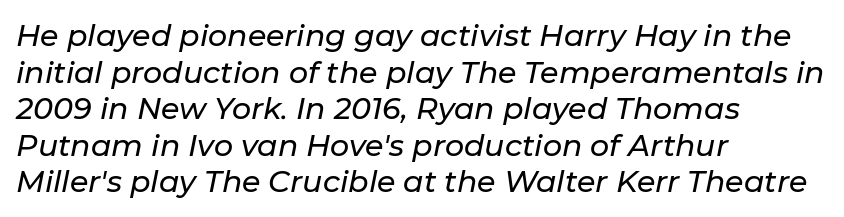
Line starts are locked; line ends wander. Does the lettering tilt? It does — this is italic. Do the characters align in a grid? No, the font is proportional. Between one letter and the next there's only the usual sliver of space.
